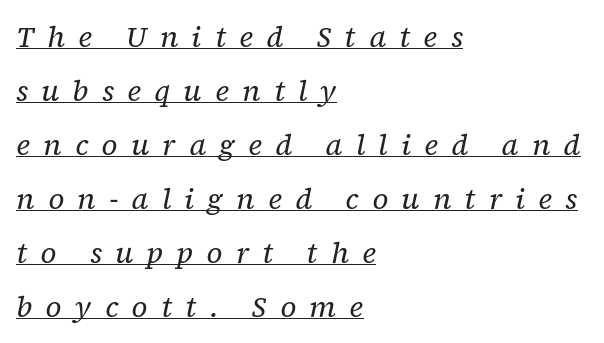
The specimen reads as italic at a glance. The passage shown is not bold in any degree. The letters carry serifs — small finishing strokes at the ends of their stems. This is underlined copy, the kind a proofreader might mark for attention. Note the varied advance widths — an 'i' is clearly narrower than an 'm'. Teacher's note: observe the even left margin — that is flush-left alignment.
